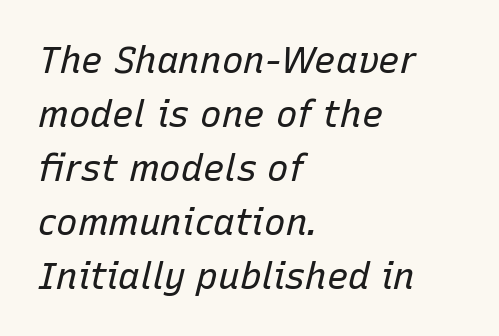
Q: Is the text bold? A: No.
Q: Is the text italic (slanted)? A: Yes, it leans right by about 15 degrees.
Q: Is the text underlined? A: No.
Q: How is the paragraph aligned? A: Left-aligned.
Q: Is the spacing between letters normal or unusually wide? A: Normal.
Q: Is the spacing between lines tight, normal or loose? A: Normal.
Q: Width (condensed, normal, or wide)? A: Normal.
Q: Stroke contrast? A: Low.
Q: x-height? A: Medium.
Q: Monospaced? A: No.
